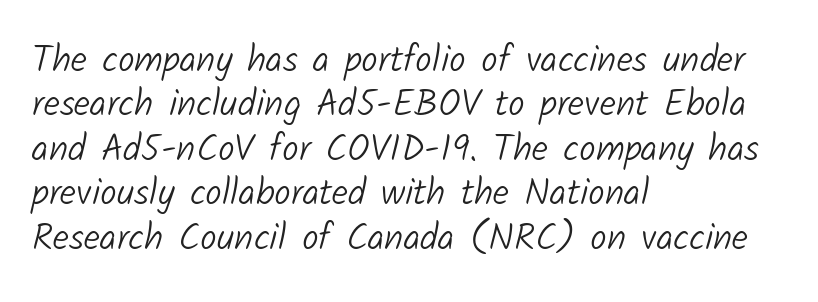
Q: Is the text bold? A: No.
Q: Is the typeface a serif or a sans-serif typeface? A: Sans-serif.
Q: Is the text underlined? A: No.
Q: How is the paragraph aligned? A: Left-aligned.
Q: Is the spacing between letters normal or unusually wide? A: Normal.
Q: Width (condensed, normal, or wide)? A: Normal.
Q: Stroke contrast? A: Low.
Q: x-height? A: Medium.
Q: Monospaced? A: No.
